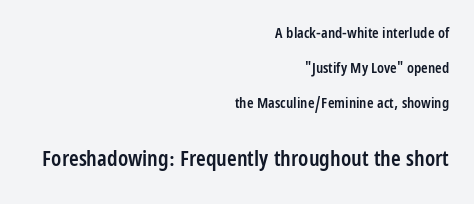
The image shows 22 px text type, upright; set right-aligned, loose line spacing (2.35x), normal letter spacing, not underlined; the second (bottom) block is 1.47x larger.
